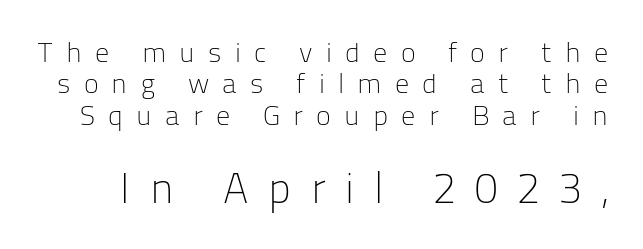
The line-height multiplier appears low, near solid setting. Display-style spreading of the glyphs; the letterfit is very open. Italic: no, the glyphs are upright roman. Is the type heavy? It reads as light-to-regular instead. If you squint, the bottom block still reads clearly — it's the larger of the two.
